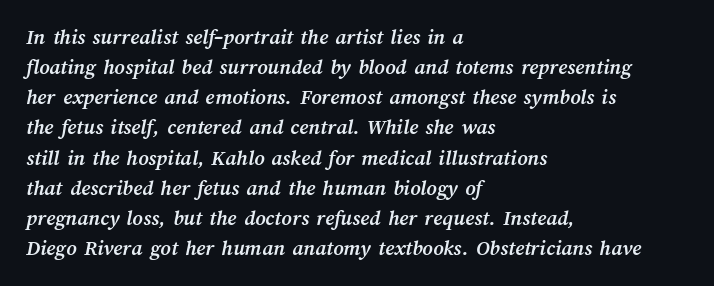
This rendering uses left alignment, leaving the right contour irregular. These words are printed bold, with thick strokes throughout. Honestly, there is no underline to notice here at all. Spacing between characters is what you'd get straight out of the box. Normally led — the rows are evenly, conventionally spaced.
